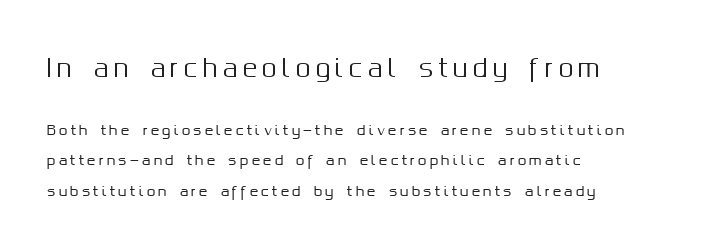
The image shows 24 px text type, upright; set left-aligned, loose line spacing (2.16x), unusually wide letter spacing (+0.22 em), not underlined; the first (top) block is 1.71x larger.
